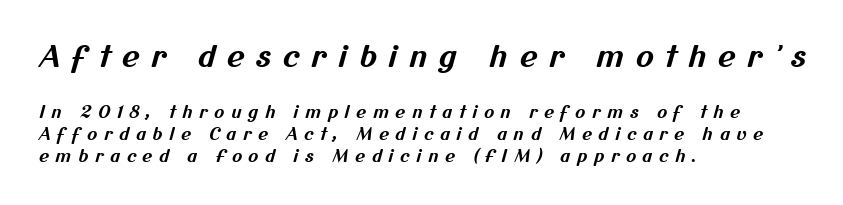
Q: Is the text bold? A: Yes.
Q: Is the typeface a serif or a sans-serif typeface? A: Sans-serif.
Q: Is the text underlined? A: No.
Q: How is the paragraph aligned? A: Left-aligned.
Q: Is the spacing between letters normal or unusually wide? A: Unusually wide.
Q: Is the spacing between lines tight, normal or loose? A: Normal.
Q: Which block of text is set in a larger size, the first (top) or the second (bottom)? A: The first (top) one.
Q: Width (condensed, normal, or wide)? A: Normal.
Q: Stroke contrast? A: Medium.
Q: x-height? A: Medium.
Q: Monospaced? A: No.
